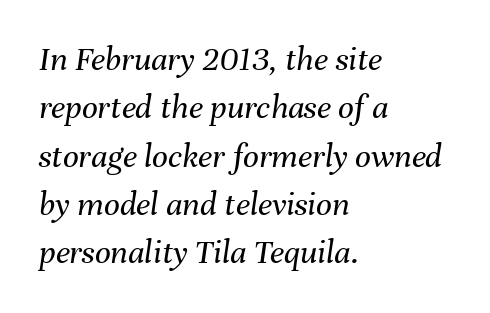
{"italic": "yes", "lean": "right", "slant_degrees": 8, "bold": "no", "weight": "regular", "width": "normal", "stroke_contrast": "medium", "x_height": "medium", "monospaced": "no", "underline": "no", "align": "left", "line_spacing": "normal", "line_spacing_ratio": 1.38, "letter_spacing": "normal", "letter_spacing_em": 0.0, "glyph_px": 35}
